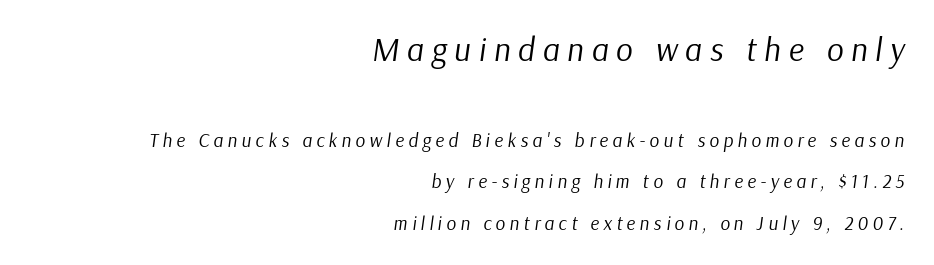
Q: Is the text bold? A: No.
Q: Is the text italic (slanted)? A: Yes, it leans right by about 9 degrees.
Q: Is the text underlined? A: No.
Q: How is the paragraph aligned? A: Right-aligned.
Q: Is the spacing between letters normal or unusually wide? A: Unusually wide.
Q: Is the spacing between lines tight, normal or loose? A: Loose.
Q: Which block of text is set in a larger size, the first (top) or the second (bottom)? A: The first (top) one.
Q: Width (condensed, normal, or wide)? A: Normal.
Q: Stroke contrast? A: Low.
Q: x-height? A: Medium.
Q: Monospaced? A: No.
